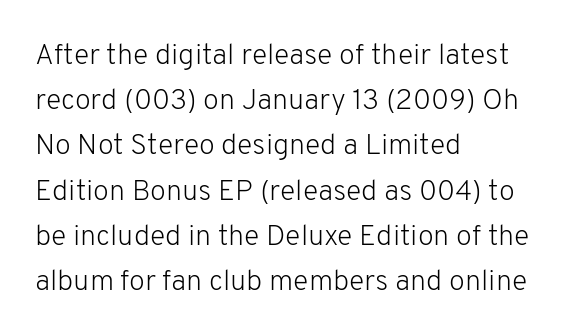
Q: Is the text bold? A: No.
Q: Is the text italic (slanted)? A: No, it is upright.
Q: Is the typeface a serif or a sans-serif typeface? A: Sans-serif.
Q: Is the text underlined? A: No.
Q: How is the paragraph aligned? A: Left-aligned.
Q: Is the spacing between letters normal or unusually wide? A: Normal.
Q: Is the spacing between lines tight, normal or loose? A: Normal.
Q: Width (condensed, normal, or wide)? A: Normal.
Q: Stroke contrast? A: Low.
Q: x-height? A: Medium.
Q: Monospaced? A: No.
